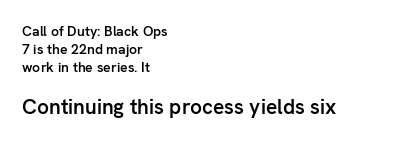
Reading down the block, your eye returns to a fixed left position each line. Only glyphs here, with clear space below each row. The glyphs have the mass of a demibold cut, below bold. Baseline-to-baseline distance is the conventional proportion of letter height. The type is set solid horizontally, with unmodified tracking. Here the second block reads like a headline and the first like body copy.
